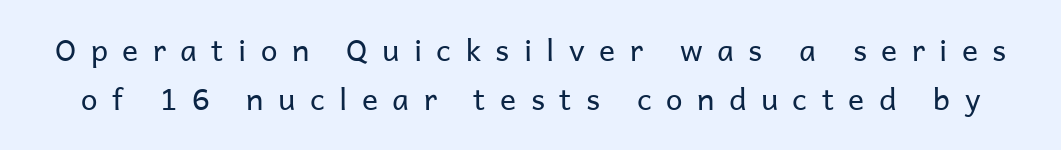
{"serif": "no", "italic": "no", "bold": "no", "weight": "regular", "width": "normal", "stroke_contrast": "low", "x_height": "medium", "monospaced": "no", "underline": "no", "line_spacing": "normal", "line_spacing_ratio": 1.65, "letter_spacing": "wide", "letter_spacing_em": 0.48, "glyph_px": 30}
